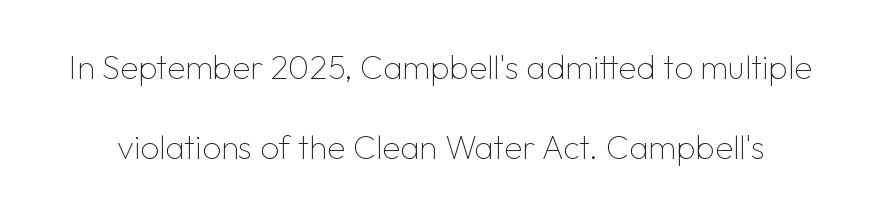
Q: Is the text bold? A: No.
Q: Is the text italic (slanted)? A: No, it is upright.
Q: Is the typeface a serif or a sans-serif typeface? A: Sans-serif.
Q: Is the text underlined? A: No.
Q: Is the spacing between letters normal or unusually wide? A: Normal.
Q: Is the spacing between lines tight, normal or loose? A: Loose.
Q: Width (condensed, normal, or wide)? A: Normal.
Q: Stroke contrast? A: Low.
Q: x-height? A: Medium.
Q: Monospaced? A: No.
